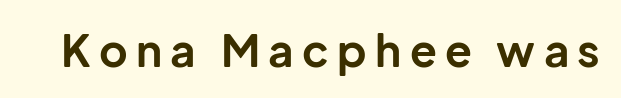
The image shows 44 px bold sans-serif type, upright; set not underlined; low stroke contrast and a medium x-height.
